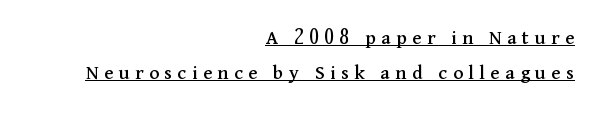
{"italic": "no", "underline": "yes", "align": "right", "line_spacing": "normal", "line_spacing_ratio": 1.67, "letter_spacing": "wide", "letter_spacing_em": 0.26, "glyph_px": 21}
